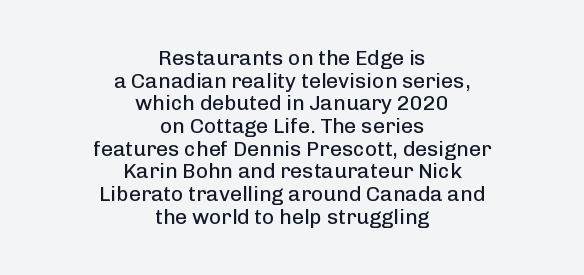
The specimen omits any rule beneath the text block's lines. Does the leading feel generous? Not at all — it's pinched. The horizontal fit of the characters is conventional and even. A quiet, ordinary-to-light weight characterises the typeface. Tall strokes in this sample are plumb rather than angled. Visually the block forms a symmetrical silhouette, jagged on both flanks.
